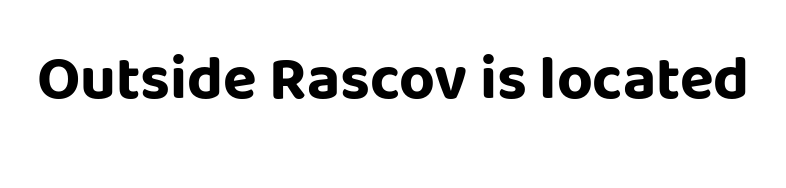
Looks like regular typesetting: each glyph gets only the width it needs. Honestly, there is no underline to notice here at all. The font family rendered here belongs to the sans-serif group. Pretty heavy lettering here — definitely bold.
